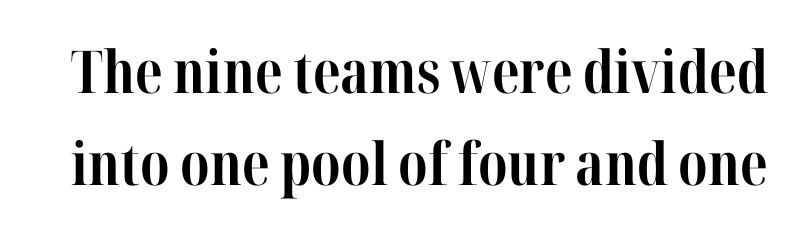
The image shows 59 px bold, condensed serif type, upright; set normal line spacing (1.56x), normal letter spacing, not underlined; high stroke contrast and a medium x-height.
